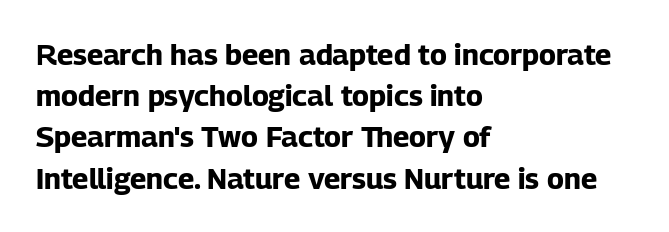
Q: Is the text bold? A: Yes.
Q: Is the text italic (slanted)? A: No, it is upright.
Q: Is the typeface a serif or a sans-serif typeface? A: Sans-serif.
Q: Is the text underlined? A: No.
Q: How is the paragraph aligned? A: Left-aligned.
Q: Is the spacing between letters normal or unusually wide? A: Normal.
Q: Is the spacing between lines tight, normal or loose? A: Normal.
Q: Width (condensed, normal, or wide)? A: Normal.
Q: Stroke contrast? A: Low.
Q: x-height? A: Medium.
Q: Monospaced? A: No.
